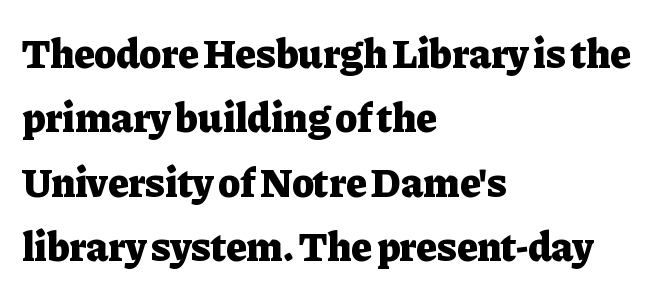
{"serif": "yes", "italic": "no", "bold": "yes", "weight": "heavy", "width": "normal", "stroke_contrast": "low", "x_height": "medium", "monospaced": "no", "underline": "no", "align": "left", "line_spacing": "normal", "line_spacing_ratio": 1.57, "letter_spacing": "normal", "letter_spacing_em": 0.0, "glyph_px": 41}
